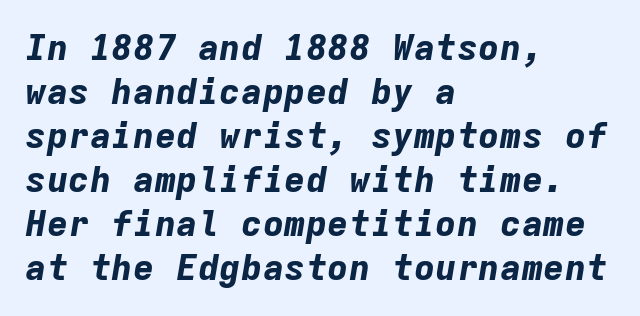
The image shows 36 px bold type, italic (leaning right), monospaced; set left-aligned, line spacing 1.22x, normal letter spacing, not underlined; low stroke contrast and a medium x-height.
